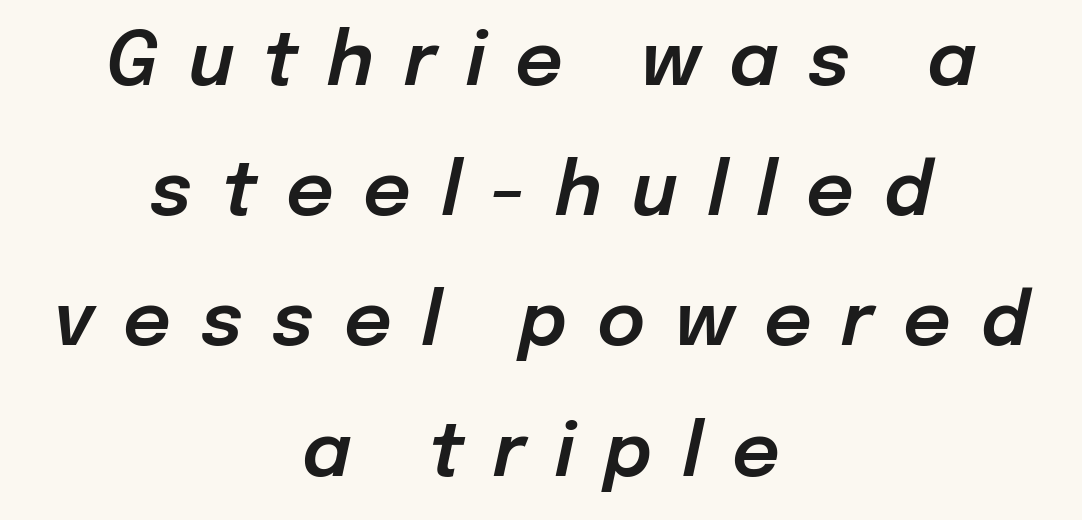
The image shows 74 px text type, italic (leaning right); set centered, line spacing 1.76x, unusually wide letter spacing (+0.4 em), not underlined; low stroke contrast and a medium x-height.
